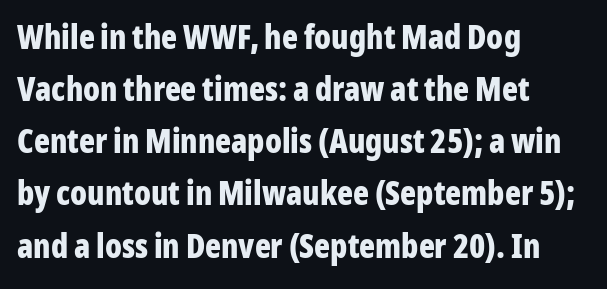
{"serif": "no", "italic": "no", "bold": "yes", "weight": "bold", "width": "condensed", "stroke_contrast": "low", "x_height": "medium", "monospaced": "no", "underline": "no", "align": "left", "line_spacing": "normal", "line_spacing_ratio": 1.58, "letter_spacing": "normal", "letter_spacing_em": 0.0, "glyph_px": 33}
